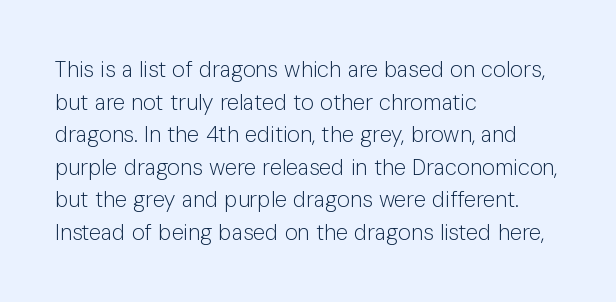
The image shows 22 px text type, upright; set left-aligned, normal line spacing (1.48x), normal letter spacing, not underlined.
